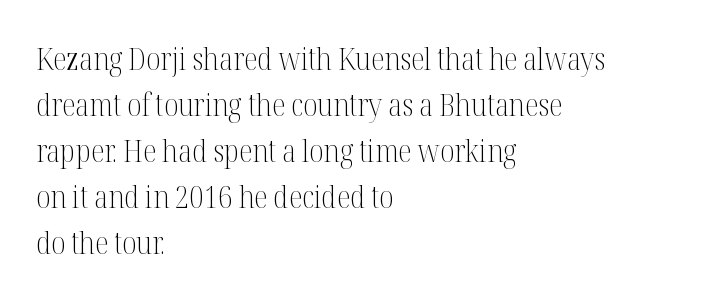
Q: Is the text bold? A: No.
Q: Is the text italic (slanted)? A: No, it is upright.
Q: Is the typeface a serif or a sans-serif typeface? A: Serif.
Q: Is the text underlined? A: No.
Q: How is the paragraph aligned? A: Left-aligned.
Q: Is the spacing between letters normal or unusually wide? A: Normal.
Q: Is the spacing between lines tight, normal or loose? A: Normal.
Q: Width (condensed, normal, or wide)? A: Condensed.
Q: Stroke contrast? A: Medium.
Q: x-height? A: Medium.
Q: Monospaced? A: No.
